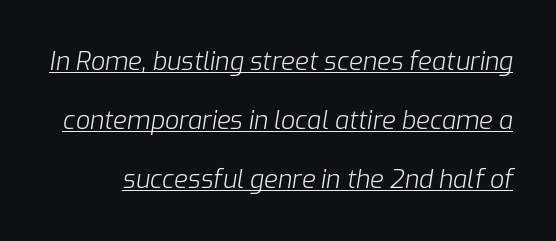
These glyphs show unthickened strokes, regular width or finer. The letterforms sit shoulder to shoulder at normal distance. Looking at the ascenders, they clearly lean. Airy leading.
